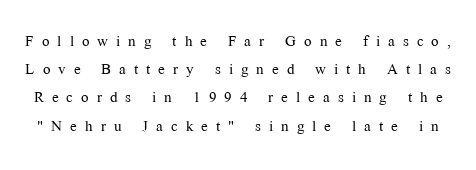
The lettering stays uniformly vertical, giving the passage a roman look. Characters follow at a spacing far wider than the type designer built in. Quick note: underline off. Vertically, the passage feels balanced, rows spaced as you'd expect.
